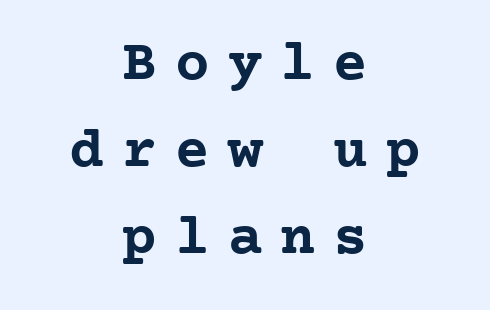
The image shows 58 px semibold serif type, upright, monospaced; set centered, normal line spacing (1.5x), unusually wide letter spacing (+0.31 em), not underlined; low stroke contrast and a medium x-height.
